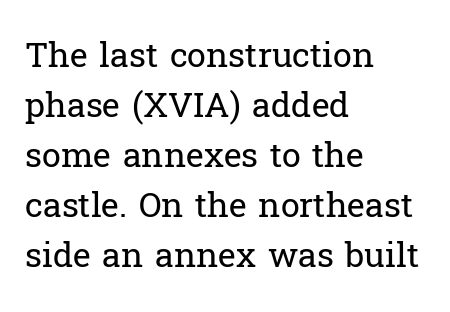
Q: Is the text bold? A: No.
Q: Is the text italic (slanted)? A: No, it is upright.
Q: Is the typeface a serif or a sans-serif typeface? A: Serif.
Q: Is the text underlined? A: No.
Q: How is the paragraph aligned? A: Left-aligned.
Q: Is the spacing between letters normal or unusually wide? A: Normal.
Q: Is the spacing between lines tight, normal or loose? A: Normal.
Q: Width (condensed, normal, or wide)? A: Normal.
Q: Stroke contrast? A: Low.
Q: x-height? A: Medium.
Q: Monospaced? A: No.
